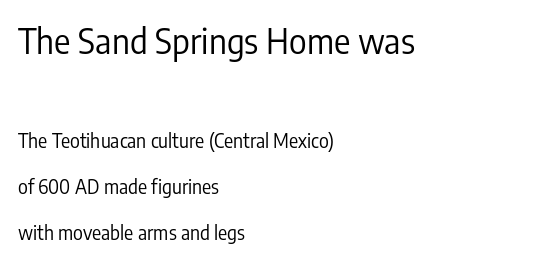
{"serif": "no", "italic": "no", "bold": "no", "weight": "regular", "width": "condensed", "stroke_contrast": "low", "x_height": "medium", "monospaced": "no", "underline": "no", "align": "left", "line_spacing": "loose", "line_spacing_ratio": 2.43, "letter_spacing": "normal", "letter_spacing_em": 0.0, "larger_block": "first", "size_ratio": 1.79, "glyph_px": 34}
